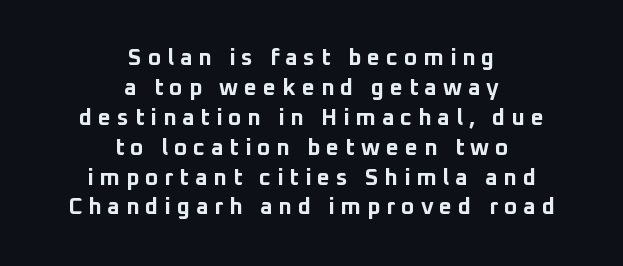
{"italic": "no", "bold": "yes", "underline": "no", "align": "center", "line_spacing": "normal", "line_spacing_ratio": 1.3, "letter_spacing": "wide", "letter_spacing_em": 0.25, "glyph_px": 23}
